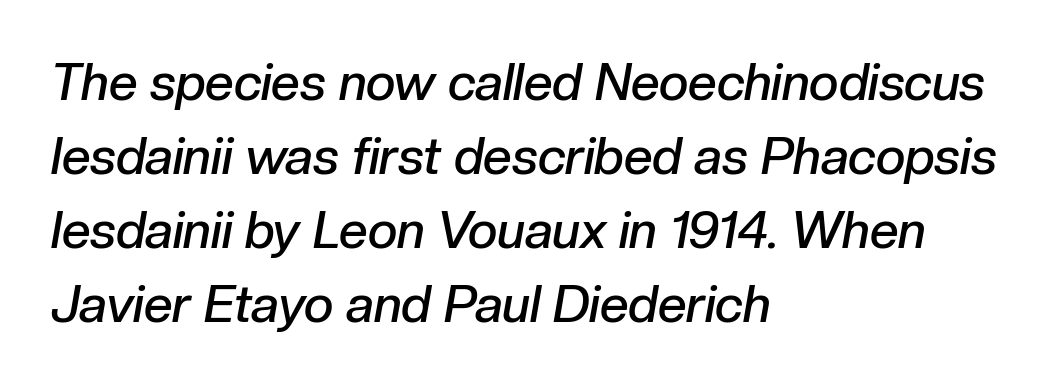
Italic? Definitely — the glyphs are oblique. Check under the words: just untouched page. The designer left line spacing at the default. Horizontal alignment here is leftward, the default for most running prose.
